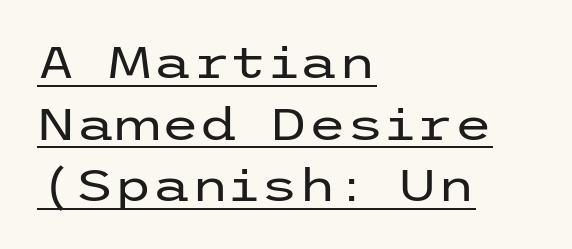
Q: Is the text bold? A: No.
Q: Is the text italic (slanted)? A: No, it is upright.
Q: Is the typeface a serif or a sans-serif typeface? A: Sans-serif.
Q: Is the text underlined? A: Yes.
Q: How is the paragraph aligned? A: Left-aligned.
Q: Is the spacing between letters normal or unusually wide? A: Normal.
Q: Is the spacing between lines tight, normal or loose? A: Normal.
Q: Width (condensed, normal, or wide)? A: Wide.
Q: Stroke contrast? A: Low.
Q: x-height? A: Medium.
